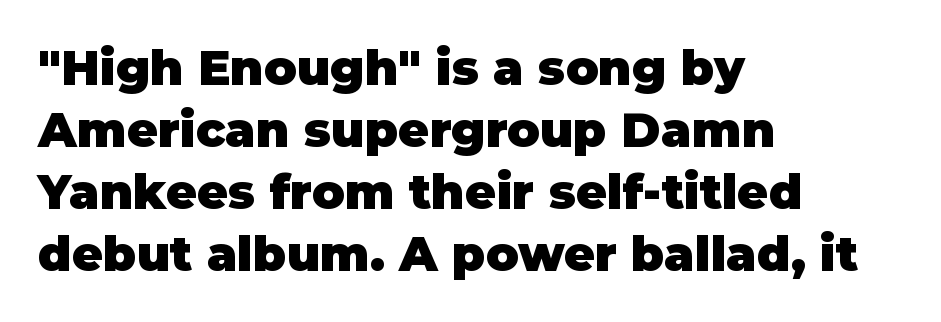
Q: Is the text bold? A: Yes.
Q: Is the text italic (slanted)? A: No, it is upright.
Q: Is the typeface a serif or a sans-serif typeface? A: Sans-serif.
Q: Is the text underlined? A: No.
Q: How is the paragraph aligned? A: Left-aligned.
Q: Is the spacing between letters normal or unusually wide? A: Normal.
Q: Is the spacing between lines tight, normal or loose? A: Normal.
Q: Width (condensed, normal, or wide)? A: Normal.
Q: Stroke contrast? A: Low.
Q: x-height? A: Large.
Q: Monospaced? A: No.
